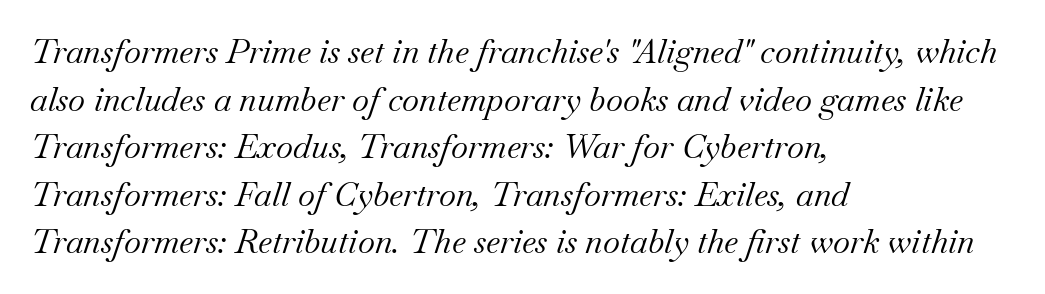
Notice how the stems are inclined rather than vertical — that's the hallmark of italics. The face used here is proportionally spaced, like ordinary book or web type. Typeset ragged right — the left edge is the straight one. Between one letter and the next there's only the usual sliver of space.
